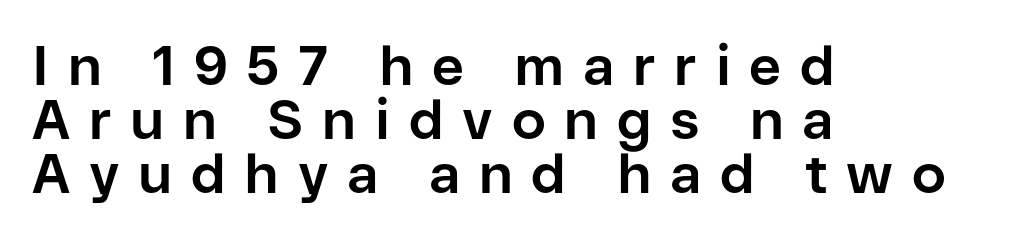
Looks like regular typesetting: each glyph gets only the width it needs. If you drew a line through each stem, it would be perfectly vertical. Underlining? Definitely not there. All the whitespace from short lines collects on the right. Notice how descenders almost collide with the ascenders below — that's tight leading. Set as a true bold cut, around the 700 mark.
